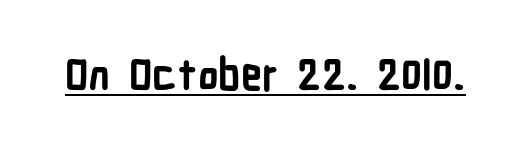
Q: Is the text bold? A: Yes.
Q: Is the text italic (slanted)? A: No, it is upright.
Q: Is the typeface a serif or a sans-serif typeface? A: Sans-serif.
Q: Is the text underlined? A: Yes.
Q: Is the spacing between letters normal or unusually wide? A: Normal.
Q: Width (condensed, normal, or wide)? A: Condensed.
Q: Stroke contrast? A: Low.
Q: x-height? A: Medium.
Q: Monospaced? A: No.
